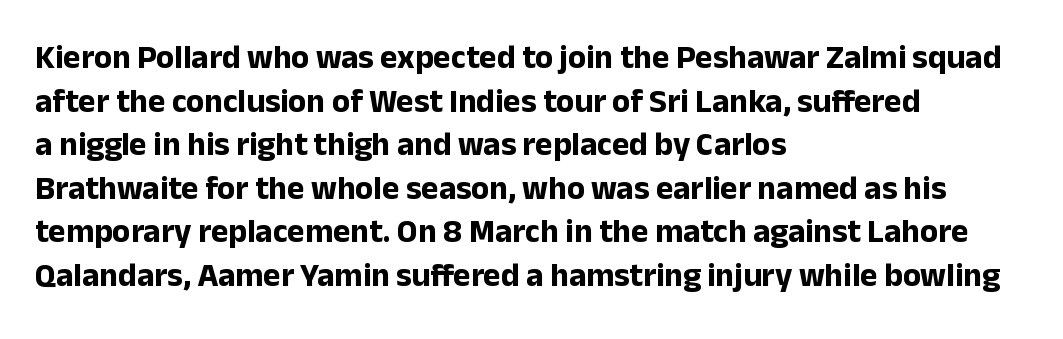
In terms of letterform style, serifs are entirely absent. The axis of the letterforms is exactly vertical. The words here are not underlined. Notice how the passage keeps a crisp vertical edge on the left only. In terms of leading, this rendering sits right in the middle. Weight: bold.
